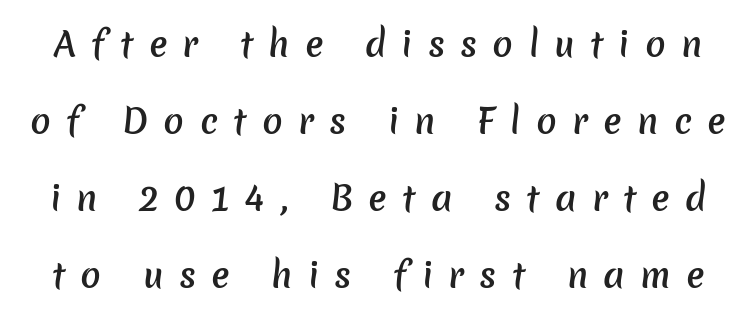
The image shows 34 px semibold sans-serif type; set loose line spacing (2.26x), unusually wide letter spacing (+0.45 em), not underlined; low stroke contrast and a medium x-height.
